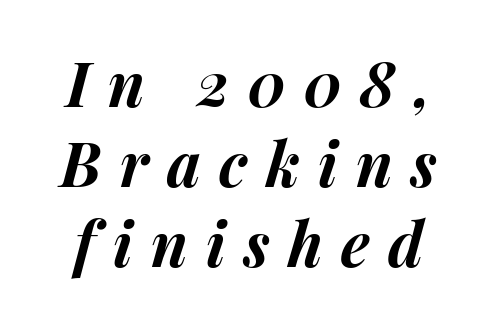
{"italic": "yes", "lean": "right", "slant_degrees": 15, "bold": "yes", "weight": "bold", "width": "normal", "stroke_contrast": "medium", "x_height": "medium", "monospaced": "no", "underline": "no", "line_spacing": "normal", "line_spacing_ratio": 1.31, "letter_spacing": "wide", "letter_spacing_em": 0.3, "glyph_px": 61}
